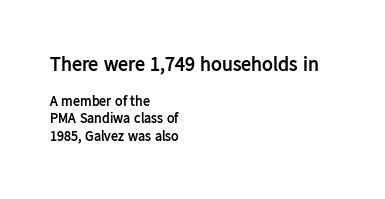
Plenty of ink on the page — the face is bold. A typesetter would call this zero additional tracking. Unmarked baselines from the first word to the last. This sample is left-justified, so line endings fall wherever the words run out. The letters in the upper block stand taller than those in the block below.
